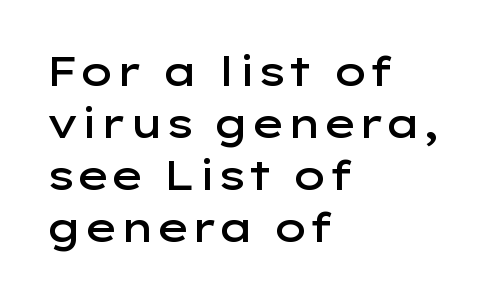
Ordinary non-slanted type is in use. The text block is weighted toward the left margin, trailing off unevenly rightward. The rendering uses a moderate line-height, typical for paragraphs. These lines are rendered in a variable-pitch font. Firm but not heavy-handed strokes: this text is semibold.
